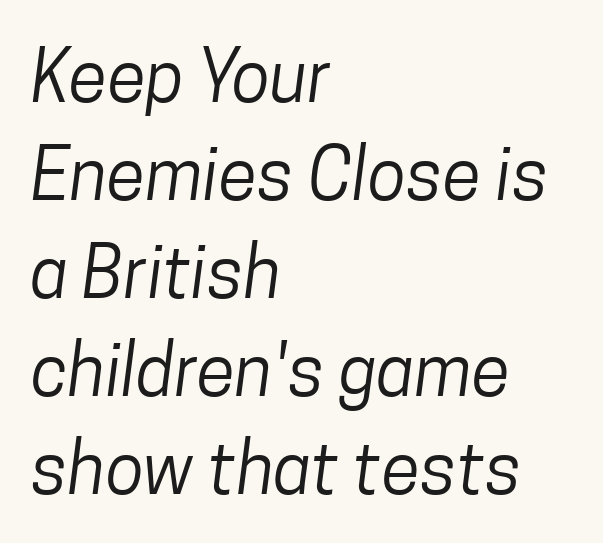
This sample is left-justified, so line endings fall wherever the words run out. The cut favours lightness, reaching ordinary text weight at its darkest. Whoever set this chose a conventional vertical rhythm. The face used here is a sans, in the tradition of grotesques and geometrics.
